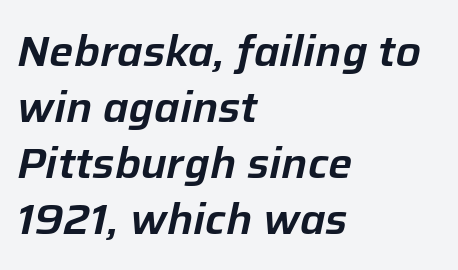
Plain, unruled lines of type. Varying glyph widths throughout — classic text-font behaviour. Typeset ragged right — the left edge is the straight one. Words appear dense and cohesive because spacing is normal. Looking at the ascenders, they clearly lean.
